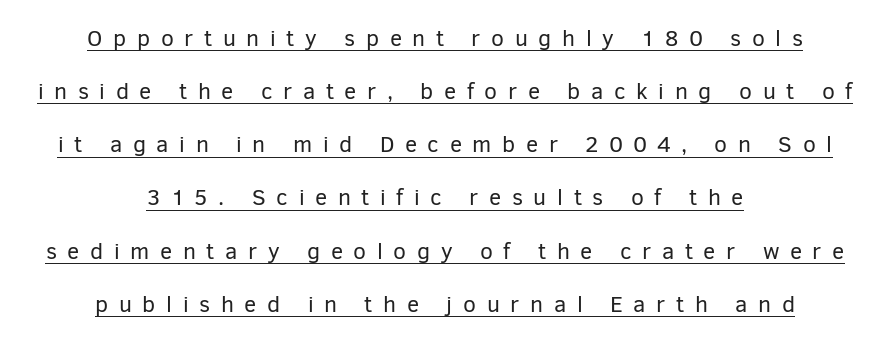
The image shows 23 px text type, upright; set centered, loose line spacing (2.31x), unusually wide letter spacing (+0.46 em), underlined.
